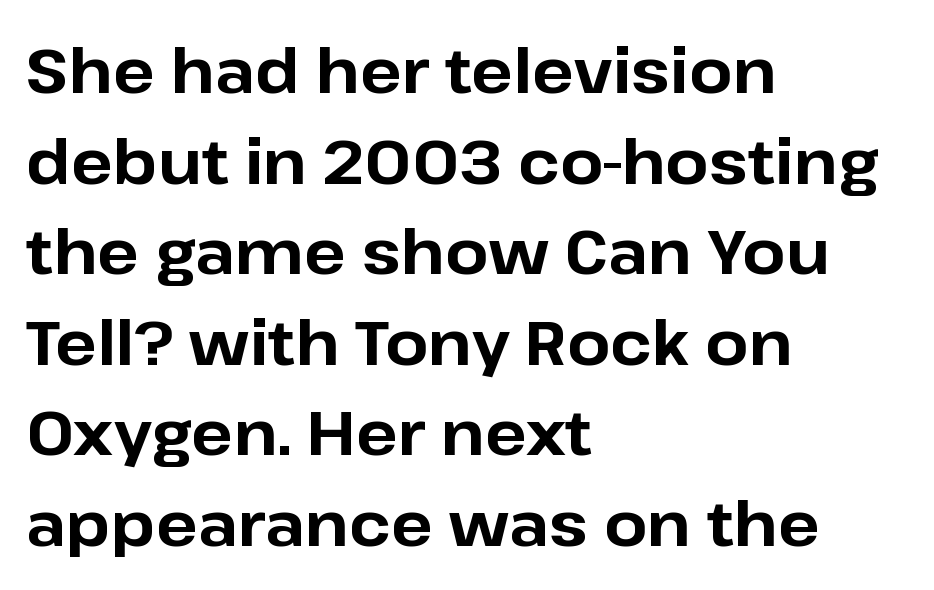
The image shows 62 px bold sans-serif type, upright; set left-aligned, normal line spacing (1.46x), normal letter spacing, not underlined; low stroke contrast and a medium x-height.
